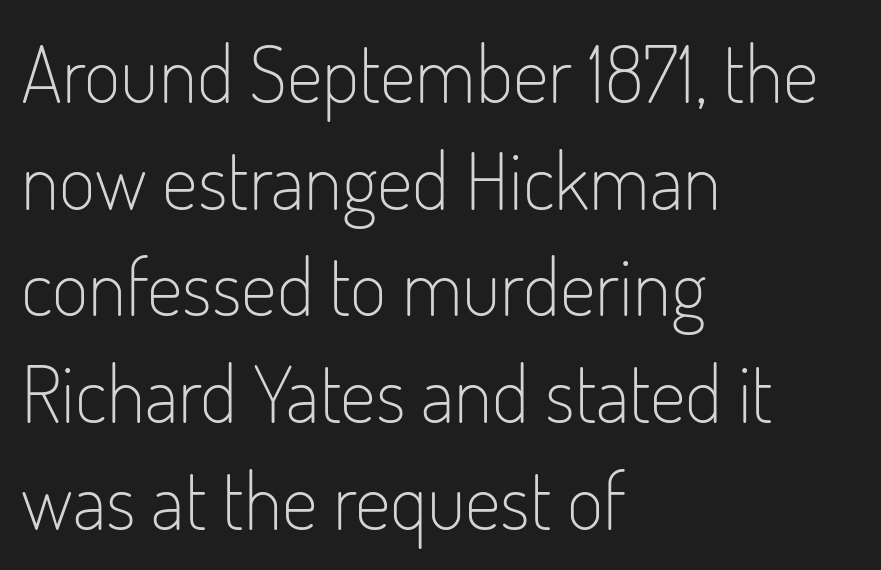
Beneath every word, the page is bare. The rag falls on the right side of this text block. You could not count columns in this text — the font is proportionally spaced. Italic? Not at all — the glyphs are vertical. No chunkiness to these letters — they're not bold. Classification — sans serif.
